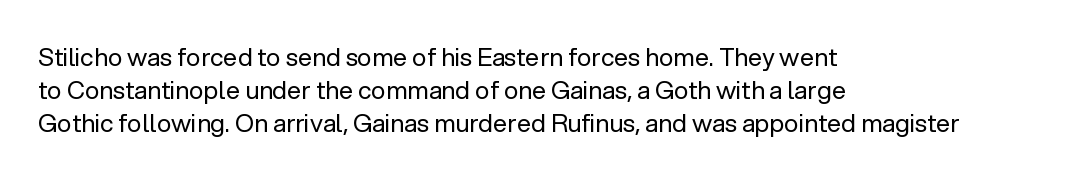
The image shows 25 px text type, upright; set left-aligned, normal line spacing (1.33x), normal letter spacing, not underlined.
